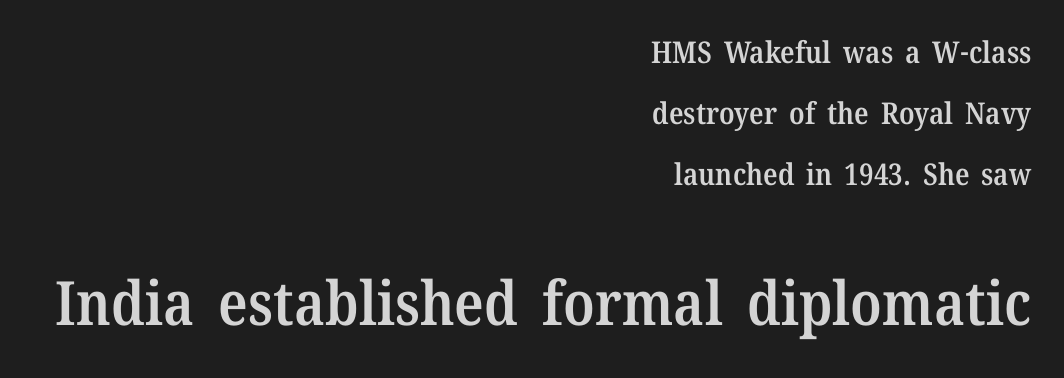
{"serif": "yes", "italic": "no", "bold": "semi", "weight": "semibold", "width": "normal", "stroke_contrast": "medium", "x_height": "medium", "monospaced": "no", "underline": "no", "align": "right", "line_spacing": "loose", "line_spacing_ratio": 2.03, "letter_spacing": "normal", "letter_spacing_em": 0.0, "larger_block": "second", "size_ratio": 2.03, "glyph_px": 61}
